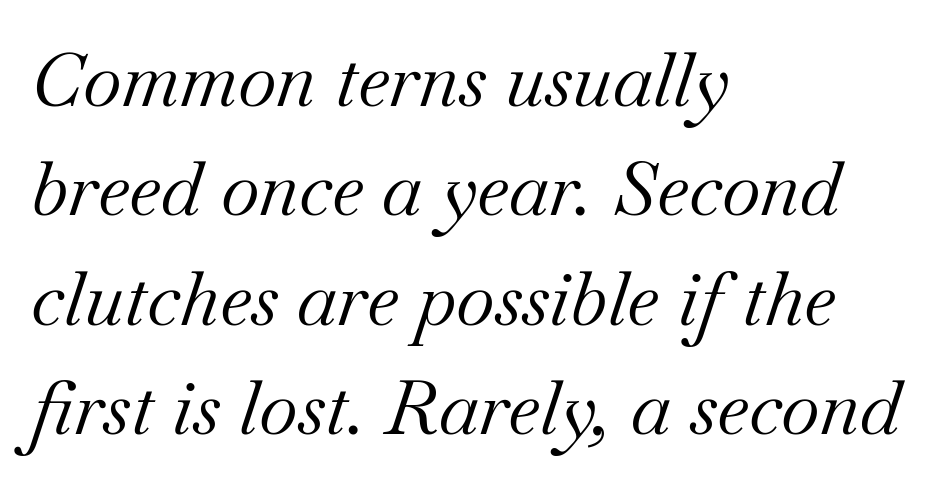
The image shows 75 px regular-weight serif type, italic (leaning right); set left-aligned, normal line spacing (1.46x), normal letter spacing, not underlined; medium stroke contrast and a small x-height.
